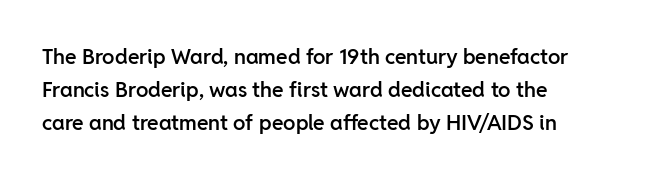
The image shows 21 px text type, upright; set left-aligned, normal line spacing (1.56x), normal letter spacing, not underlined.
